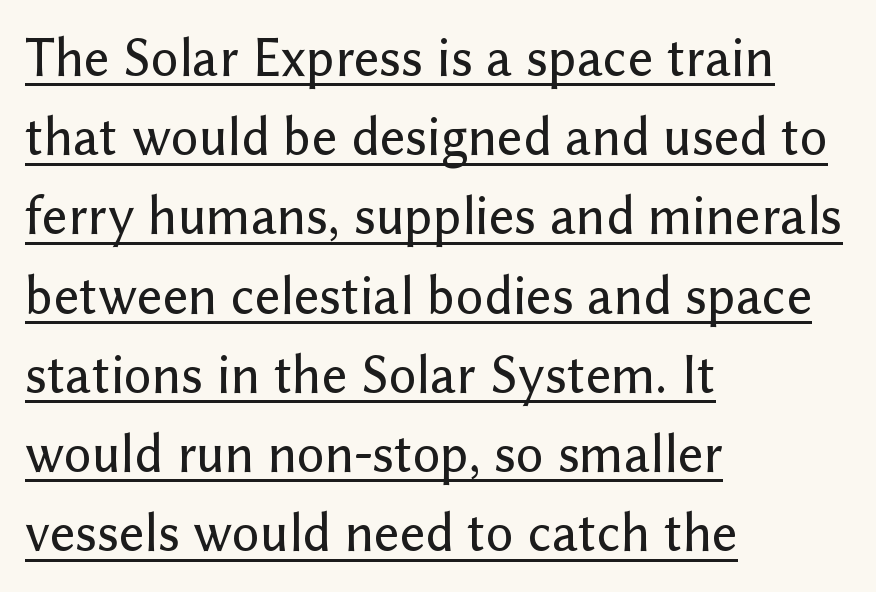
Q: Is the text italic (slanted)? A: No, it is upright.
Q: Is the typeface a serif or a sans-serif typeface? A: Sans-serif.
Q: Is the text underlined? A: Yes.
Q: How is the paragraph aligned? A: Left-aligned.
Q: Is the spacing between letters normal or unusually wide? A: Normal.
Q: Is the spacing between lines tight, normal or loose? A: Normal.
Q: Width (condensed, normal, or wide)? A: Normal.
Q: Stroke contrast? A: Low.
Q: x-height? A: Medium.
Q: Monospaced? A: No.
